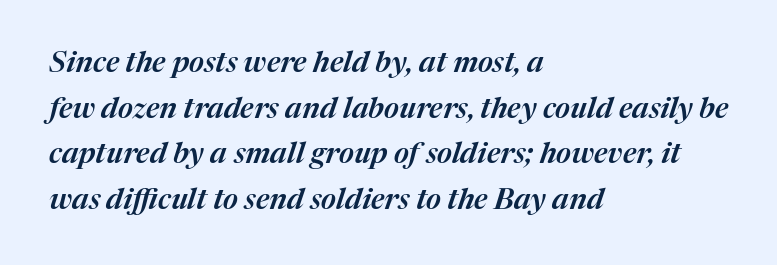
In CSS terms this would be text-align: left. Underline: absent. The vertical gap from one line to the next is medium. Quick note: italic.
